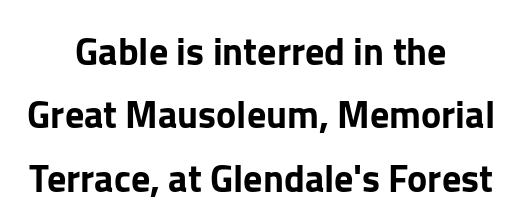
Q: Is the text italic (slanted)? A: No, it is upright.
Q: Is the typeface a serif or a sans-serif typeface? A: Sans-serif.
Q: Is the text underlined? A: No.
Q: How is the paragraph aligned? A: Centered.
Q: Is the spacing between letters normal or unusually wide? A: Normal.
Q: Is the spacing between lines tight, normal or loose? A: Normal.
Q: Width (condensed, normal, or wide)? A: Normal.
Q: Stroke contrast? A: Low.
Q: x-height? A: Medium.
Q: Monospaced? A: No.
